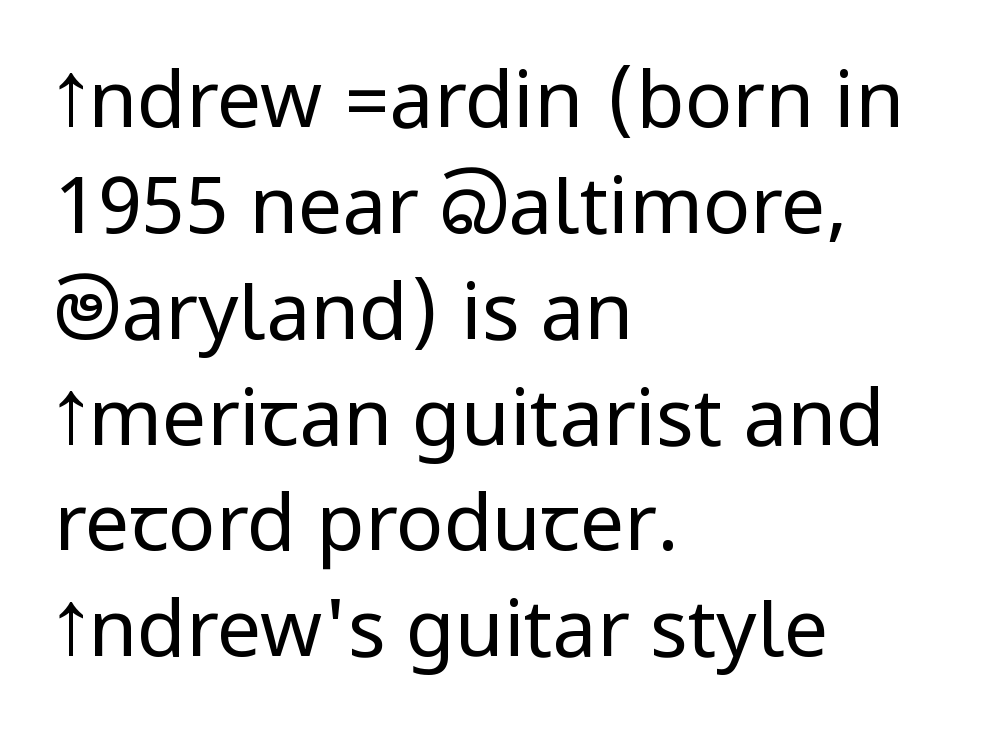
The image shows 79 px regular-weight, condensed sans-serif type, upright; set left-aligned, normal line spacing (1.34x), normal letter spacing, not underlined; low stroke contrast.
